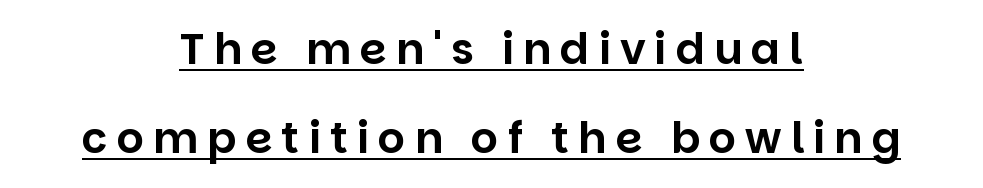
This rendering uses center alignment, leaving both contours irregular but symmetric. Caption: lettering with a line underneath. The designer went with a sans here, leaving each stem footless. Compared with typical paragraphs, the rows here are farther apart. Do the characters align in a grid? No, the font is proportional. Posture: straight, roman, zero tilt.
